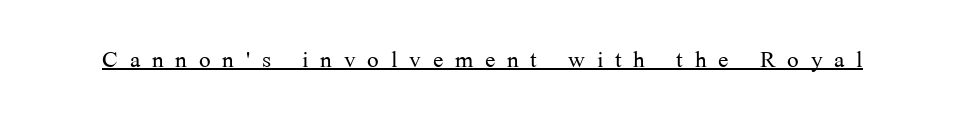
The image shows 31 px light serif type, upright; set unusually wide letter spacing (+0.38 em), underlined; medium stroke contrast and a medium x-height.
